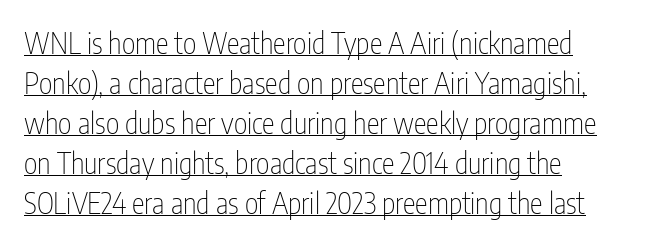
Q: Is the text bold? A: No.
Q: Is the text italic (slanted)? A: No, it is upright.
Q: Is the typeface a serif or a sans-serif typeface? A: Sans-serif.
Q: Is the text underlined? A: Yes.
Q: Is the spacing between letters normal or unusually wide? A: Normal.
Q: Is the spacing between lines tight, normal or loose? A: Normal.
Q: Width (condensed, normal, or wide)? A: Condensed.
Q: Stroke contrast? A: Low.
Q: x-height? A: Medium.
Q: Monospaced? A: No.
